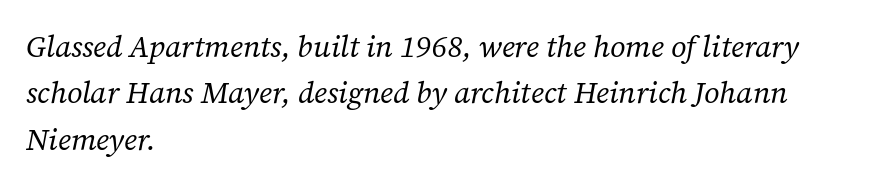
Q: Is the text bold? A: No.
Q: Is the text italic (slanted)? A: Yes, it leans right by about 12 degrees.
Q: Is the typeface a serif or a sans-serif typeface? A: Serif.
Q: Is the text underlined? A: No.
Q: How is the paragraph aligned? A: Left-aligned.
Q: Is the spacing between letters normal or unusually wide? A: Normal.
Q: Is the spacing between lines tight, normal or loose? A: Normal.
Q: Width (condensed, normal, or wide)? A: Normal.
Q: Stroke contrast? A: Low.
Q: x-height? A: Medium.
Q: Monospaced? A: No.
